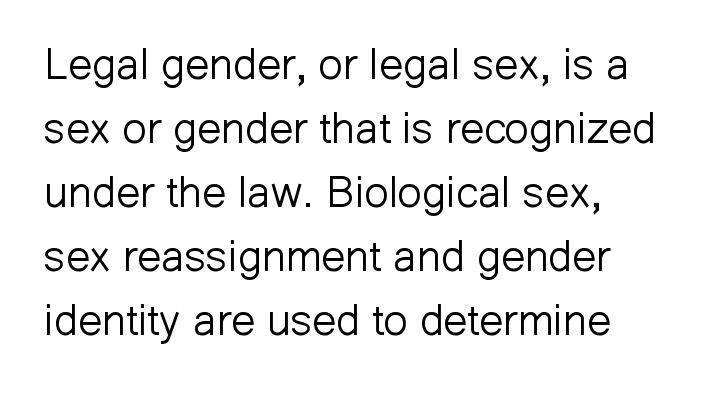
Q: Is the text bold? A: No.
Q: Is the text italic (slanted)? A: No, it is upright.
Q: Is the typeface a serif or a sans-serif typeface? A: Sans-serif.
Q: Is the text underlined? A: No.
Q: Is the spacing between letters normal or unusually wide? A: Normal.
Q: Is the spacing between lines tight, normal or loose? A: Normal.
Q: Width (condensed, normal, or wide)? A: Normal.
Q: Stroke contrast? A: Low.
Q: x-height? A: Medium.
Q: Monospaced? A: No.
